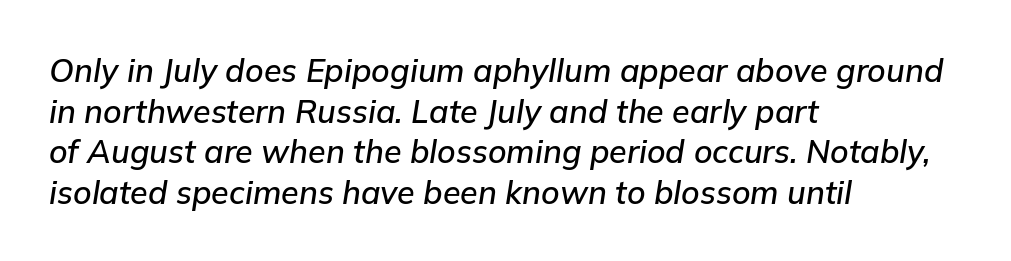
The image shows 32 px text type, italic (leaning right); set left-aligned, normal line spacing (1.27x), normal letter spacing, not underlined; low stroke contrast and a medium x-height.
